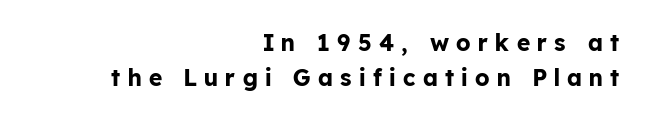
All the whitespace from short lines collects on the left. This sample uses an upright cut, with every glyph sitting square on the baseline. What weight is shown? A full bold with thick strokes. Clear beneath every line of the passage. Vertically, the passage feels balanced, rows spaced as you'd expect.
